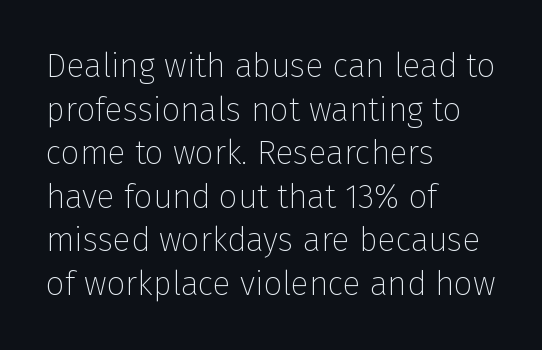
This sample uses a sans-serif face. Casual observation: everything's shoved over to the left. The space between consecutive lines is moderate. These lines keep a tight, regular rhythm from letter to letter. Counters stay open thanks to moderate or lighter strokes. These lines are rendered in a variable-pitch font.
